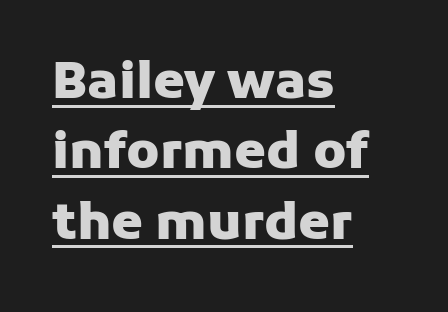
Q: Is the text bold? A: Yes.
Q: Is the text italic (slanted)? A: No, it is upright.
Q: Is the typeface a serif or a sans-serif typeface? A: Sans-serif.
Q: Is the text underlined? A: Yes.
Q: How is the paragraph aligned? A: Left-aligned.
Q: Is the spacing between letters normal or unusually wide? A: Normal.
Q: Is the spacing between lines tight, normal or loose? A: Normal.
Q: Width (condensed, normal, or wide)? A: Normal.
Q: Stroke contrast? A: Low.
Q: x-height? A: Medium.
Q: Monospaced? A: No.
